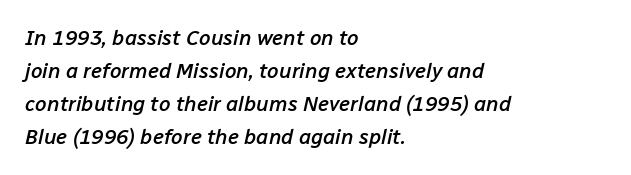
{"italic": "yes", "lean": "right", "slant_degrees": 12, "bold": "semi", "underline": "no", "align": "left", "line_spacing": "normal", "line_spacing_ratio": 1.57, "letter_spacing": "normal", "letter_spacing_em": 0.0, "glyph_px": 21}
